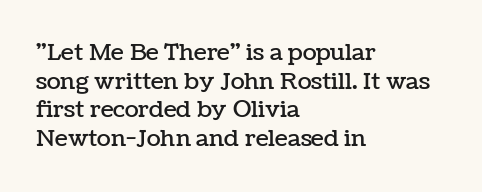
The image shows 23 px text type, upright; set left-aligned, normal line spacing (1.25x), normal letter spacing, not underlined.
